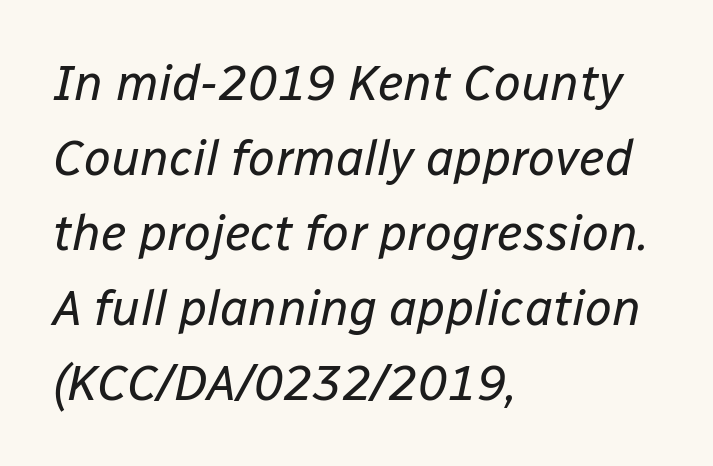
Q: Is the text bold? A: No.
Q: Is the text italic (slanted)? A: Yes, it leans right by about 12 degrees.
Q: Is the text underlined? A: No.
Q: How is the paragraph aligned? A: Left-aligned.
Q: Is the spacing between letters normal or unusually wide? A: Normal.
Q: Is the spacing between lines tight, normal or loose? A: Normal.
Q: Width (condensed, normal, or wide)? A: Normal.
Q: Stroke contrast? A: Low.
Q: x-height? A: Medium.
Q: Monospaced? A: No.
